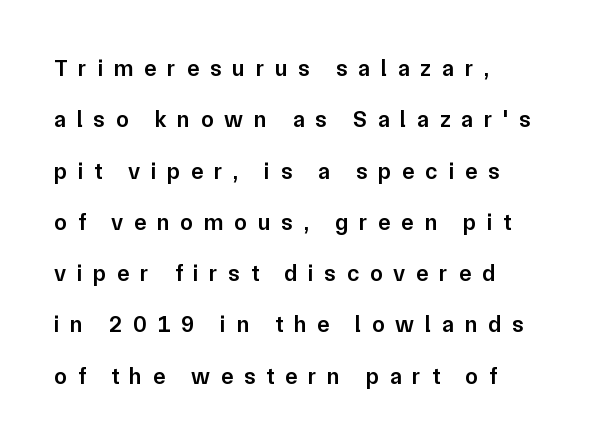
The image shows 23 px text type, upright; set left-aligned, loose line spacing (2.23x), unusually wide letter spacing (+0.47 em), not underlined.
